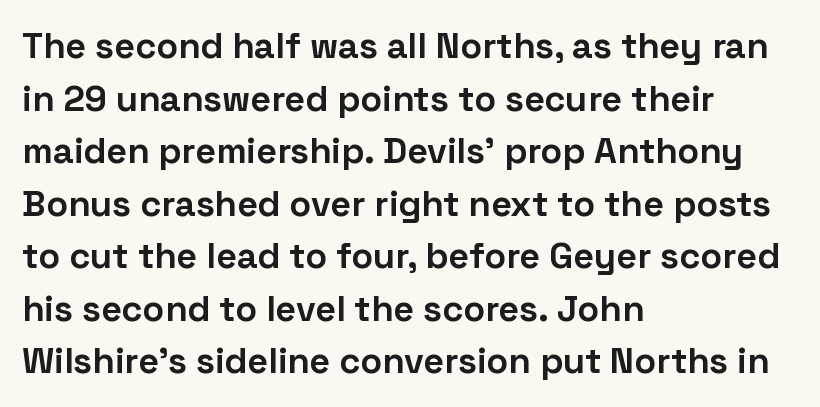
Evenly set lines give the paragraph a standard silhouette. Note: no serifs on the glyphs. The axis of the letterforms is exactly vertical. The typesetter chose a ragged-right arrangement here. Descenders hang freely into open space. A full-strength bold gives these letters their thick strokes.
